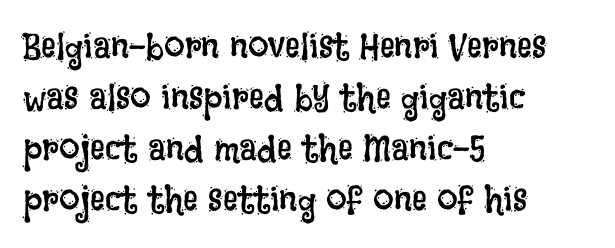
{"italic": "no", "bold": "no", "weight": "regular", "width": "condensed", "stroke_contrast": "low", "x_height": "large", "monospaced": "no", "underline": "no", "align": "left", "line_spacing": "normal", "line_spacing_ratio": 1.38, "letter_spacing": "normal", "letter_spacing_em": 0.0, "glyph_px": 37}
